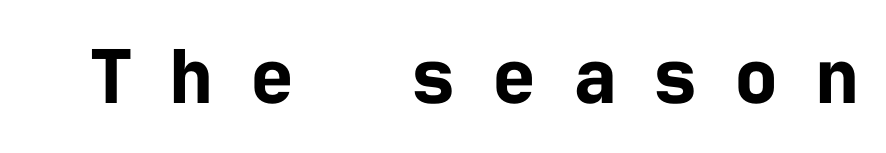
Q: Is the text bold? A: Yes.
Q: Is the text italic (slanted)? A: No, it is upright.
Q: Is the typeface a serif or a sans-serif typeface? A: Sans-serif.
Q: Is the text underlined? A: No.
Q: Is the spacing between letters normal or unusually wide? A: Unusually wide.
Q: Width (condensed, normal, or wide)? A: Normal.
Q: Stroke contrast? A: Low.
Q: x-height? A: Medium.
Q: Monospaced? A: Yes.
